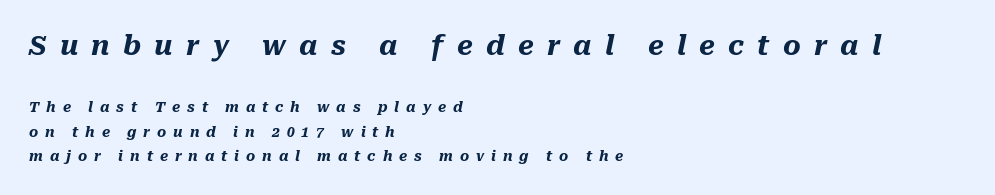
Bare-footed words on every line. When letters slant like this, we call the style italic. Notice how the passage keeps a crisp vertical edge on the left only. In terms of letterspacing, this is a distinctly airy, spread setting.
